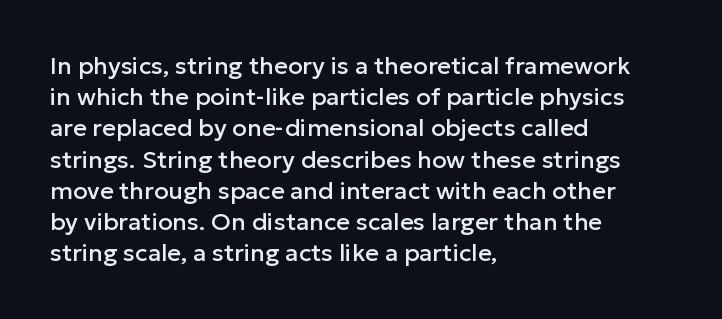
Does the copy run flush right? No — it runs flush left. The font's upright variant was chosen for this text. Descender tails drop into unmarked territory. Reading down the column, the eye jumps a familiar distance to each next line.
